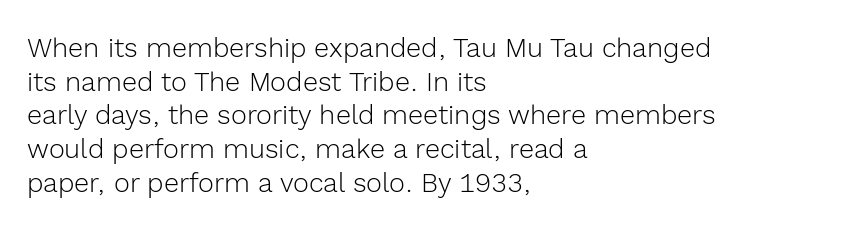
The image shows 27 px text type, upright; set left-aligned, normal line spacing (1.25x), normal letter spacing, not underlined.
